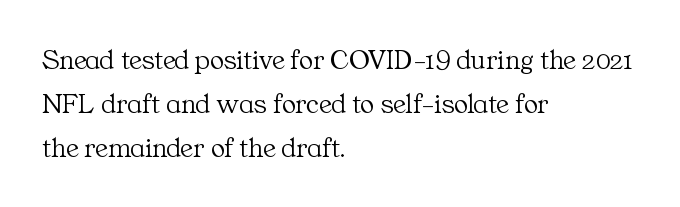
The glyphs are unaccompanied by any horizontal stroke below them. Each letter keeps its own natural width here, so spacing adapts to shape. The designer went with a serif here, giving each stem small feet. This sample uses plain, unmodified letter spacing. A typesetter would call this leading conventional body-copy spacing.
